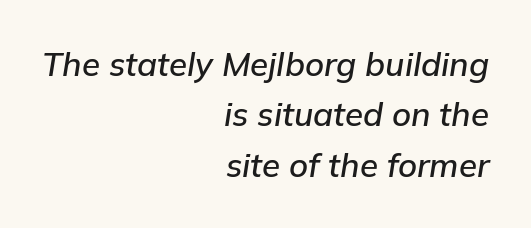
Tall strokes in this sample are angled rather than plumb. The vertical gap from one line to the next is medium. Looks like regular typesetting: each glyph gets only the width it needs. Here the glyphs are tracked normally, forming tight word shapes. These lines stack with their right ends in a neat column.
